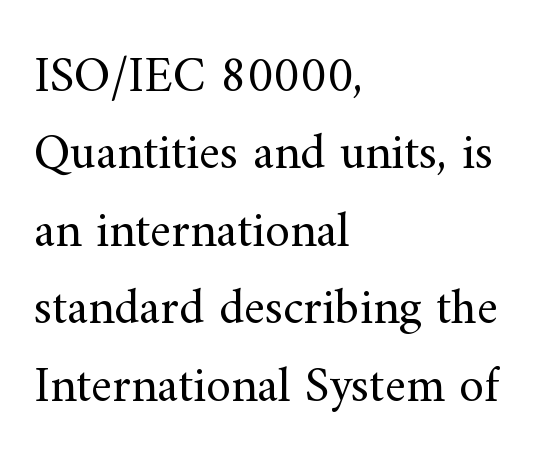
The image shows 50 px regular-weight serif type, upright; set left-aligned, normal line spacing (1.55x), normal letter spacing, not underlined; medium stroke contrast and a small x-height.
